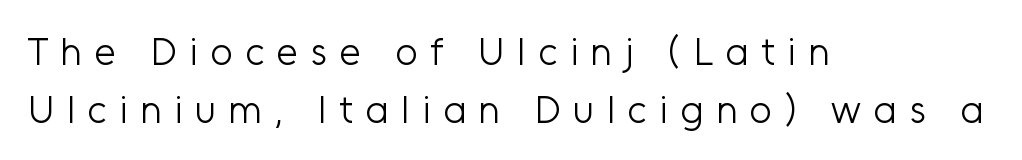
The image shows 39 px light sans-serif type, upright; set left-aligned, normal line spacing (1.48x), unusually wide letter spacing (+0.31 em), not underlined; low stroke contrast and a medium x-height.
